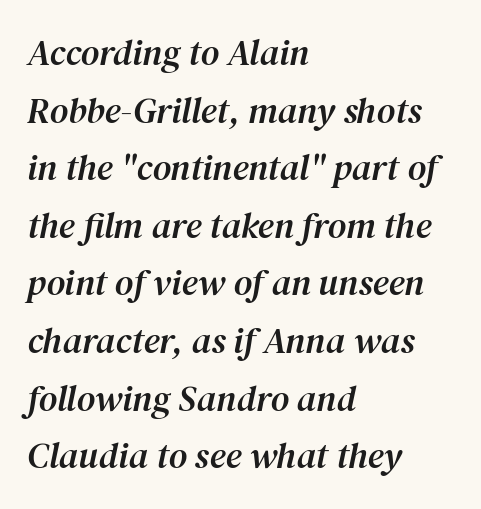
{"serif": "yes", "italic": "yes", "lean": "right", "slant_degrees": 12, "width": "normal", "stroke_contrast": "medium", "x_height": "medium", "monospaced": "no", "underline": "no", "align": "left", "line_spacing": "normal", "line_spacing_ratio": 1.6, "letter_spacing": "normal", "letter_spacing_em": 0.0, "glyph_px": 36}
